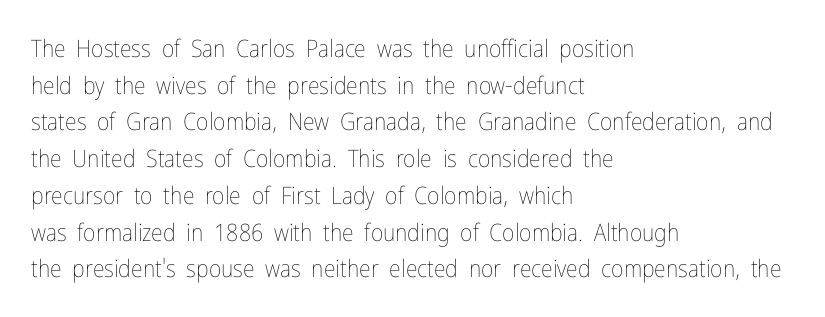
Q: Is the text bold? A: No.
Q: Is the text italic (slanted)? A: No, it is upright.
Q: Is the text underlined? A: No.
Q: How is the paragraph aligned? A: Left-aligned.
Q: Is the spacing between letters normal or unusually wide? A: Normal.
Q: Is the spacing between lines tight, normal or loose? A: Normal.
